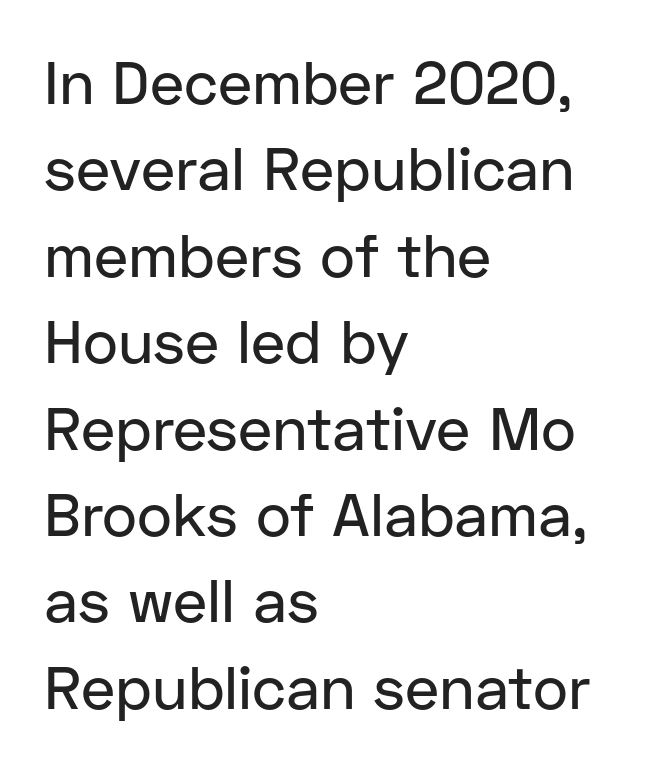
{"serif": "no", "italic": "no", "width": "normal", "stroke_contrast": "low", "x_height": "medium", "monospaced": "no", "underline": "no", "align": "left", "line_spacing": "normal", "line_spacing_ratio": 1.44, "letter_spacing": "normal", "letter_spacing_em": 0.0, "glyph_px": 60}
